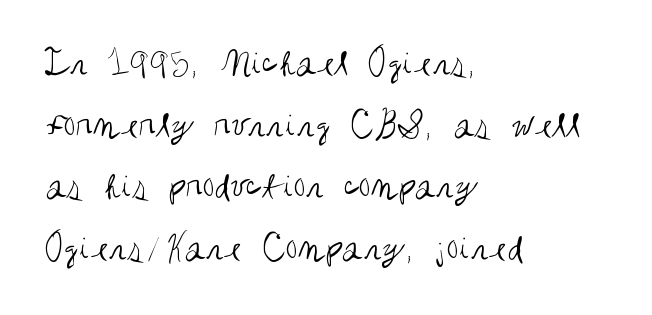
The image shows 39 px regular-weight, condensed sans-serif type; set left-aligned, normal line spacing (1.58x), normal letter spacing, not underlined; medium stroke contrast and a large x-height.
